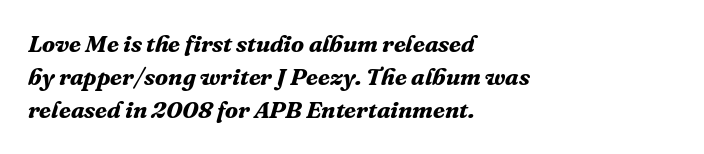
Observe the lean: these are italic letterforms. In terms of letterspacing, this is plain default setting. Does the leading feel generous? No, just average. Check the space under the baseline: it is left empty. These words are printed bold, with thick strokes throughout. The paragraph has a hard left edge and a soft right edge.
